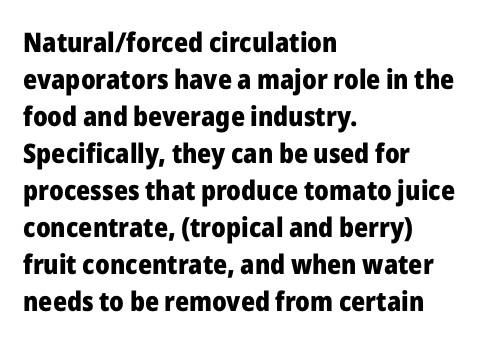
The image shows 27 px bold type, upright; set left-aligned, normal line spacing (1.37x), normal letter spacing, not underlined.
